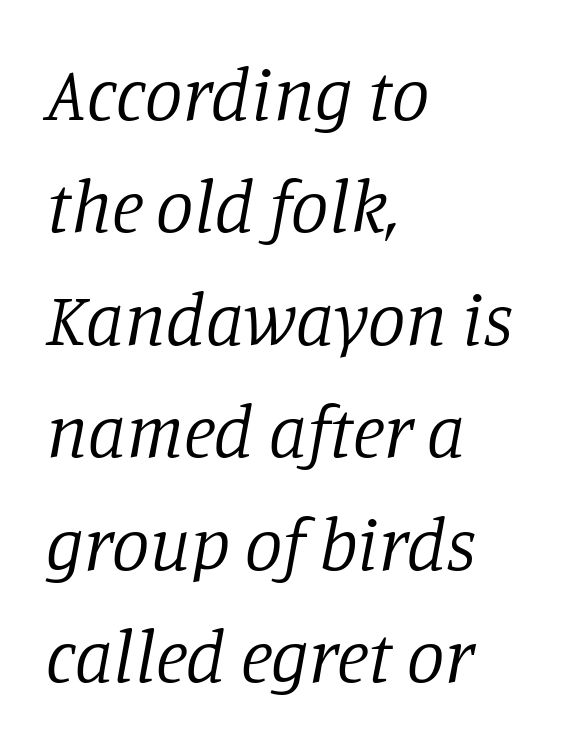
The image shows 75 px regular-weight serif type, italic (leaning right); set left-aligned, normal line spacing (1.5x), normal letter spacing, not underlined; low stroke contrast and a large x-height.
